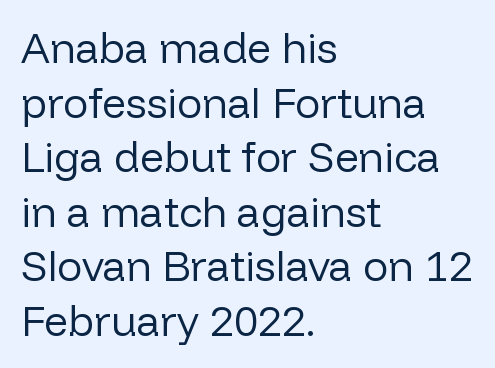
Q: Is the text bold? A: No.
Q: Is the text italic (slanted)? A: No, it is upright.
Q: Is the typeface a serif or a sans-serif typeface? A: Sans-serif.
Q: Is the text underlined? A: No.
Q: How is the paragraph aligned? A: Left-aligned.
Q: Is the spacing between letters normal or unusually wide? A: Normal.
Q: Is the spacing between lines tight, normal or loose? A: Normal.
Q: Width (condensed, normal, or wide)? A: Normal.
Q: Stroke contrast? A: Low.
Q: x-height? A: Medium.
Q: Monospaced? A: No.
